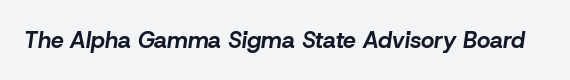
You'd pick this weight for a headline — it's a proper bold. This sample uses plain, unmodified letter spacing. The area under the type is left untouched. Style check: oblique.
